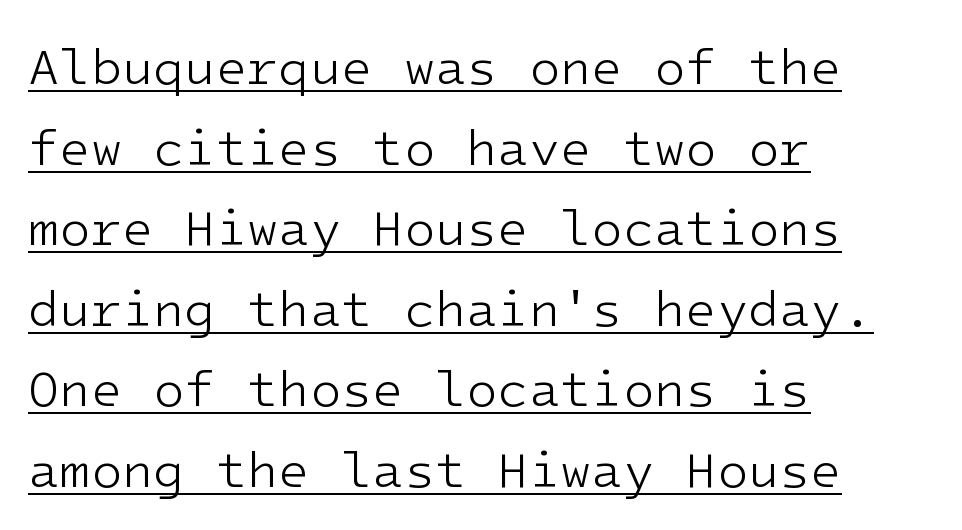
{"serif": "no", "italic": "no", "bold": "no", "weight": "light", "width": "normal", "stroke_contrast": "low", "x_height": "medium", "underline": "yes", "align": "left", "line_spacing": "normal", "line_spacing_ratio": 1.58, "letter_spacing": "normal", "letter_spacing_em": 0.0, "glyph_px": 51}
